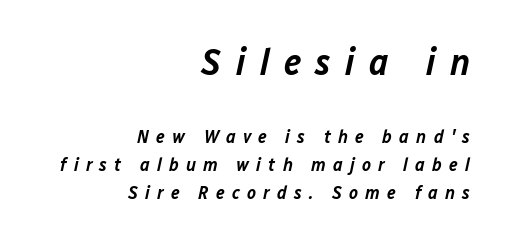
{"italic": "yes", "lean": "right", "slant_degrees": 12, "bold": "semi", "weight": "semibold", "width": "normal", "stroke_contrast": "low", "x_height": "medium", "monospaced": "no", "underline": "no", "align": "right", "line_spacing": "normal", "line_spacing_ratio": 1.47, "letter_spacing": "wide", "letter_spacing_em": 0.38, "larger_block": "first", "size_ratio": 2.0, "glyph_px": 38}
